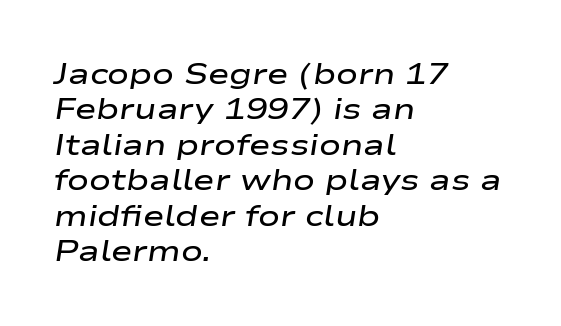
The image shows 29 px semibold, wide type, italic (leaning right); set left-aligned, line spacing 1.22x, normal letter spacing, not underlined; low stroke contrast and a medium x-height.
